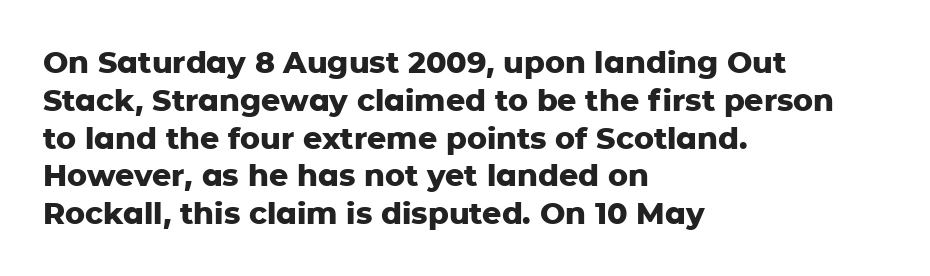
Each letter keeps its own natural width here, so spacing adapts to shape. Line spacing here is normal. Spacing between characters is what you'd get straight out of the box. Italic? Not at all — the glyphs are vertical.
